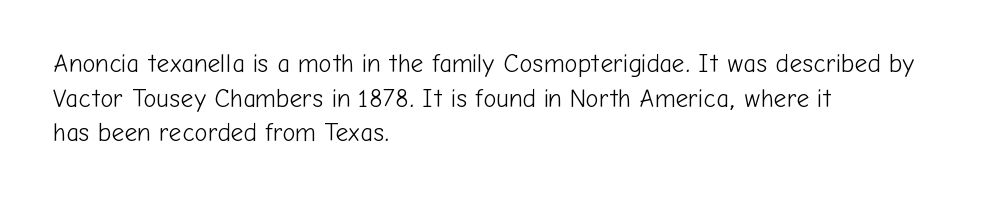
{"italic": "no", "bold": "no", "underline": "no", "align": "left", "line_spacing": "normal", "line_spacing_ratio": 1.39, "letter_spacing": "normal", "letter_spacing_em": 0.0, "glyph_px": 25}
